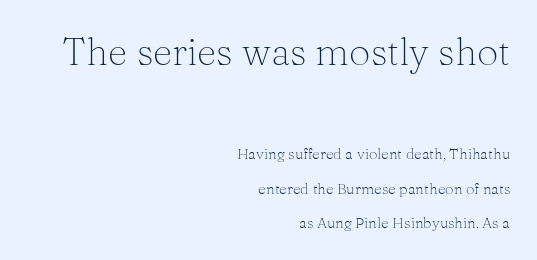
{"serif": "yes", "italic": "no", "bold": "no", "weight": "light", "width": "normal", "stroke_contrast": "medium", "x_height": "medium", "monospaced": "no", "underline": "no", "align": "right", "line_spacing": "loose", "line_spacing_ratio": 2.29, "letter_spacing": "normal", "letter_spacing_em": 0.0, "larger_block": "first", "size_ratio": 2.53, "glyph_px": 38}
